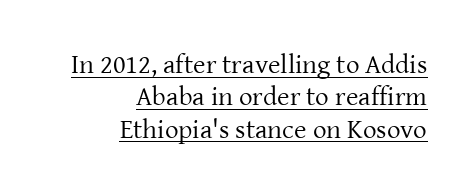
Q: Is the text bold? A: No.
Q: Is the text italic (slanted)? A: No, it is upright.
Q: Is the text underlined? A: Yes.
Q: How is the paragraph aligned? A: Right-aligned.
Q: Is the spacing between letters normal or unusually wide? A: Normal.
